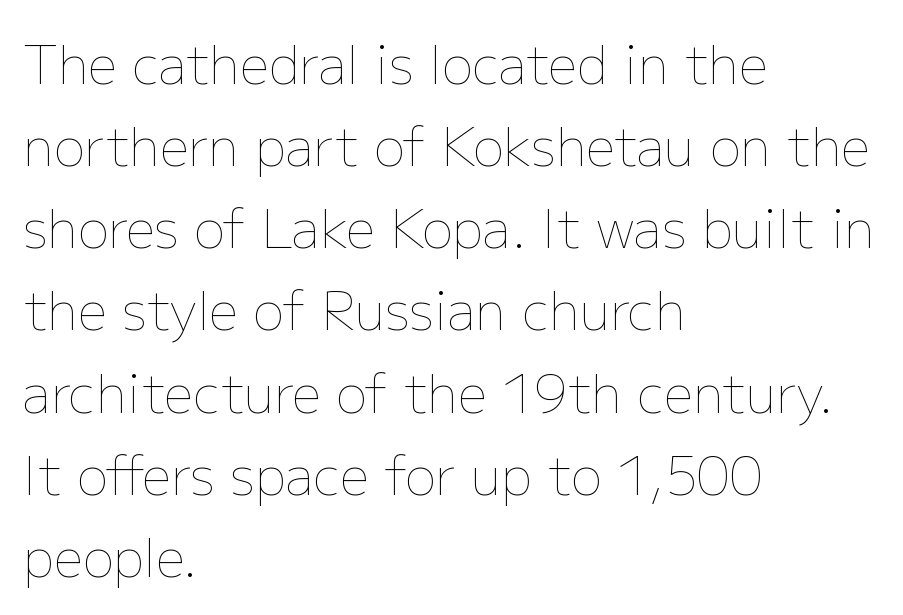
Notice how descenders clear the ascenders below comfortably — that's standard leading. Every row of glyphs begins at an identical x-position on the left. Vertical strokes here are truly vertical. Nothing unusual about the tracking: characters are spaced as the font intends. This sample has the flowing, uneven cadence of proportional lettering. Check the space under the baseline: it is left empty.
